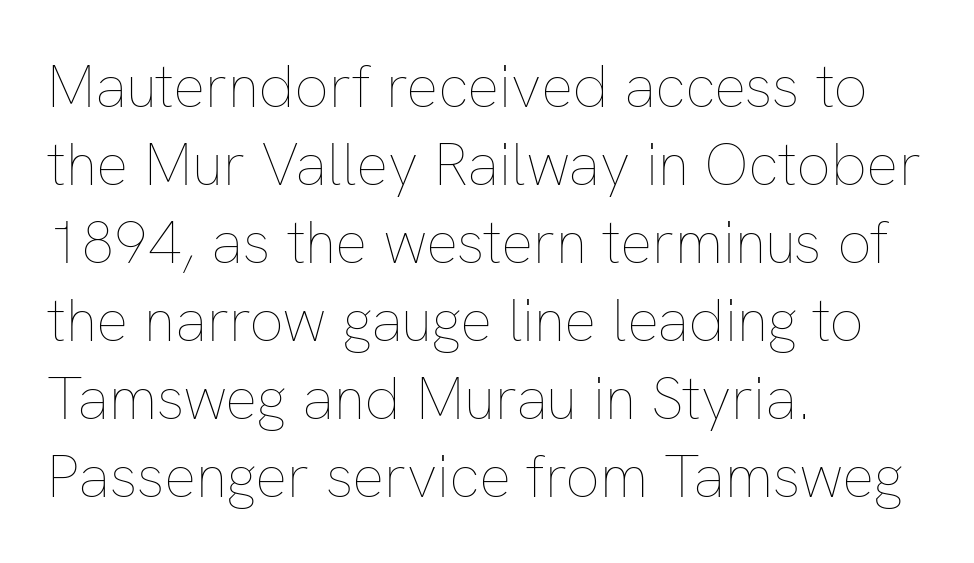
{"italic": "no", "bold": "no", "weight": "thin", "width": "normal", "stroke_contrast": "low", "x_height": "medium", "monospaced": "no", "underline": "no", "align": "left", "line_spacing": "normal", "line_spacing_ratio": 1.3, "letter_spacing": "normal", "letter_spacing_em": 0.0, "glyph_px": 60}
